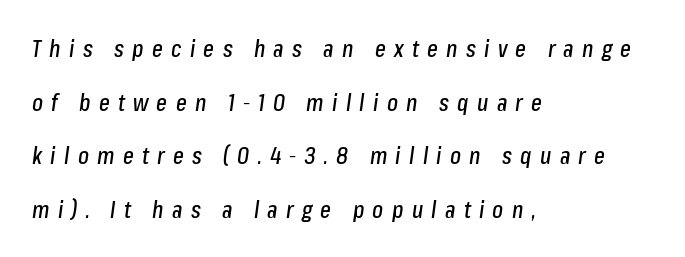
Lines of text with bare space underneath. Is the block centered? No — it sits flush against the left margin. Vertical spacing — loose. Inter-character spacing is expanded well beyond the font's built-in metrics. When letters slant like this, we call the style italic.
